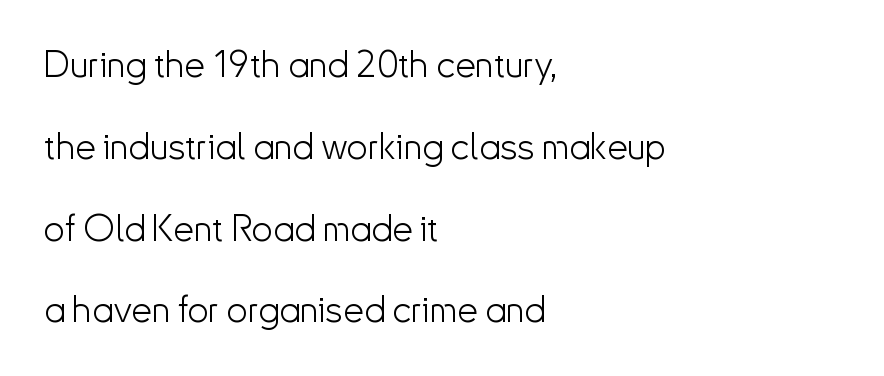
Weight: regular or lighter. The letters stand upright; this is a roman face. Standard letterfit; no display-style spreading of the glyphs. The rendering anchors every line to the left-hand side. Type style note: lacks serifs.
